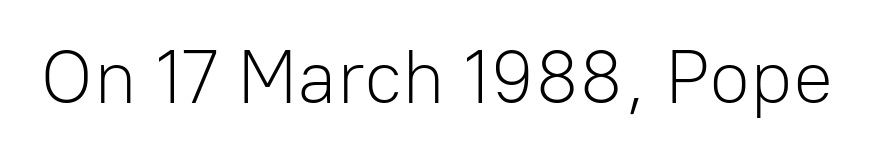
{"serif": "no", "italic": "no", "bold": "no", "weight": "light", "width": "normal", "stroke_contrast": "low", "x_height": "medium", "monospaced": "no", "underline": "no", "letter_spacing": "normal", "letter_spacing_em": 0.0, "glyph_px": 75}
